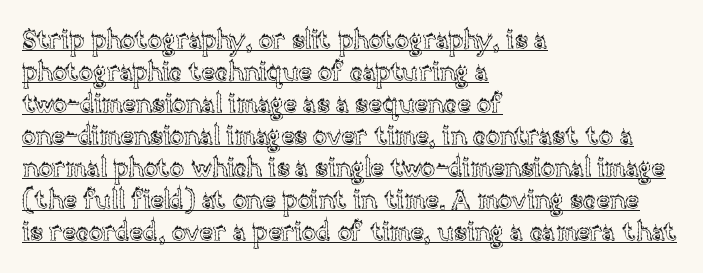
Quick note: not italic, upright. Tracking value appears to be zero — textbook default spacing. The typesetter chose a ragged-right arrangement here. Underlining? Definitely there.
